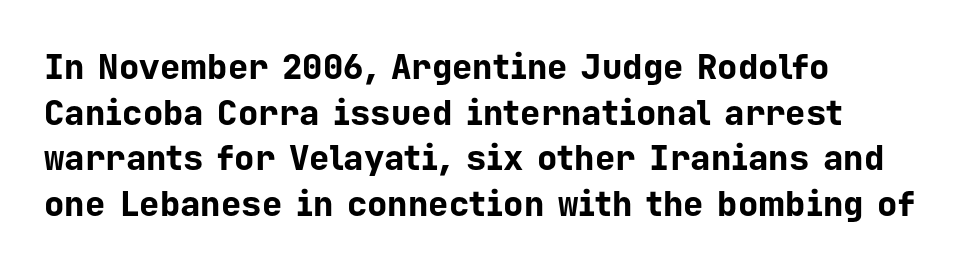
The image shows 34 px bold sans-serif type, upright, monospaced; set left-aligned, normal line spacing (1.34x), normal letter spacing, not underlined; low stroke contrast and a medium x-height.
